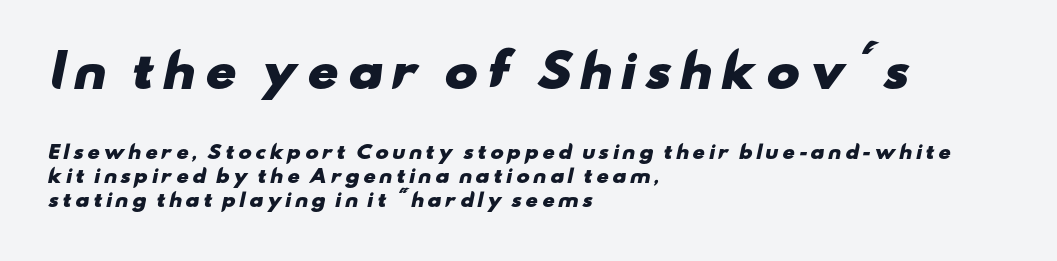
Q: Is the text bold? A: Yes.
Q: Is the typeface a serif or a sans-serif typeface? A: Sans-serif.
Q: Is the text underlined? A: No.
Q: How is the paragraph aligned? A: Left-aligned.
Q: Is the spacing between lines tight, normal or loose? A: Normal.
Q: Which block of text is set in a larger size, the first (top) or the second (bottom)? A: The first (top) one.
Q: Width (condensed, normal, or wide)? A: Wide.
Q: Stroke contrast? A: Low.
Q: x-height? A: Small.
Q: Monospaced? A: No.
